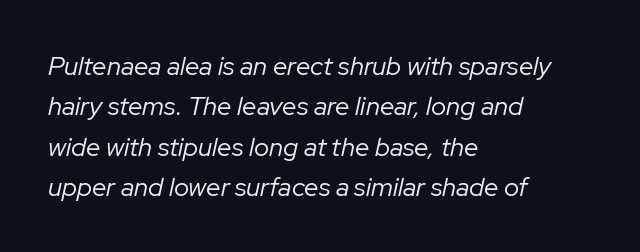
The image shows 26 px text type, italic (leaning right); set left-aligned, normal line spacing (1.55x), normal letter spacing, not underlined.
